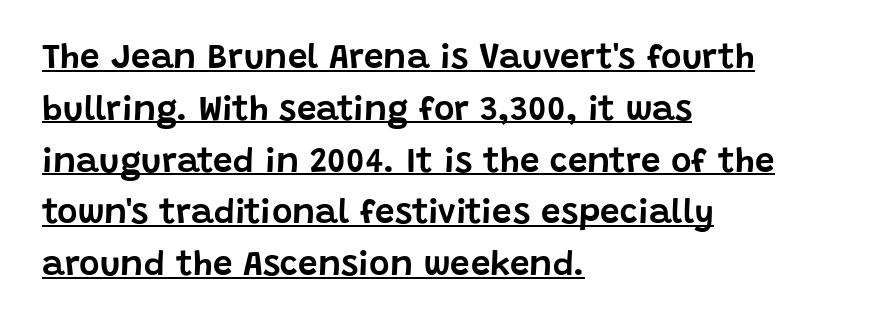
{"serif": "no", "italic": "no", "width": "normal", "stroke_contrast": "low", "x_height": "large", "monospaced": "no", "underline": "yes", "align": "left", "line_spacing": "normal", "line_spacing_ratio": 1.48, "letter_spacing": "normal", "letter_spacing_em": 0.0, "glyph_px": 35}
